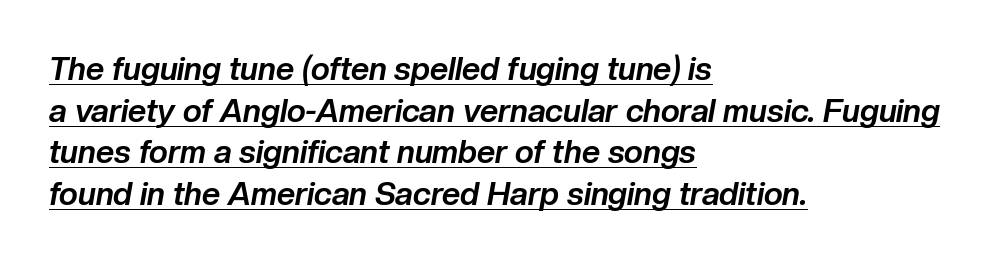
The rows are spaced the way most documents space them. Has an underline been added? It has. The typesetter chose a ragged-right arrangement here. The horizontal fit of the characters is conventional and even.
